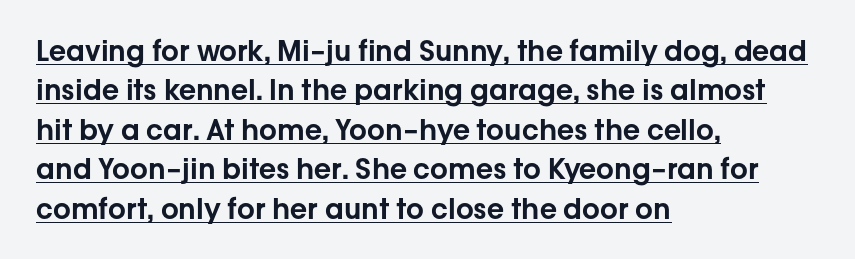
{"serif": "no", "italic": "no", "width": "normal", "stroke_contrast": "low", "x_height": "medium", "monospaced": "no", "underline": "yes", "align": "left", "line_spacing": "normal", "line_spacing_ratio": 1.41, "letter_spacing": "normal", "letter_spacing_em": 0.0, "glyph_px": 28}
